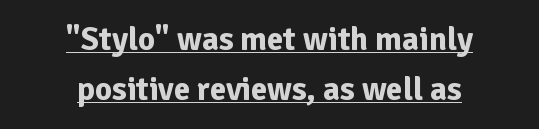
Italic: no, the glyphs are upright roman. Typeset on center — no edge is straight. Regular leading. Inter-character spacing is left at the font's built-in metrics. The rendering uses a bold face; every stroke is thick and dark. Spacing verdict: proportional, widths tailored to each character.
